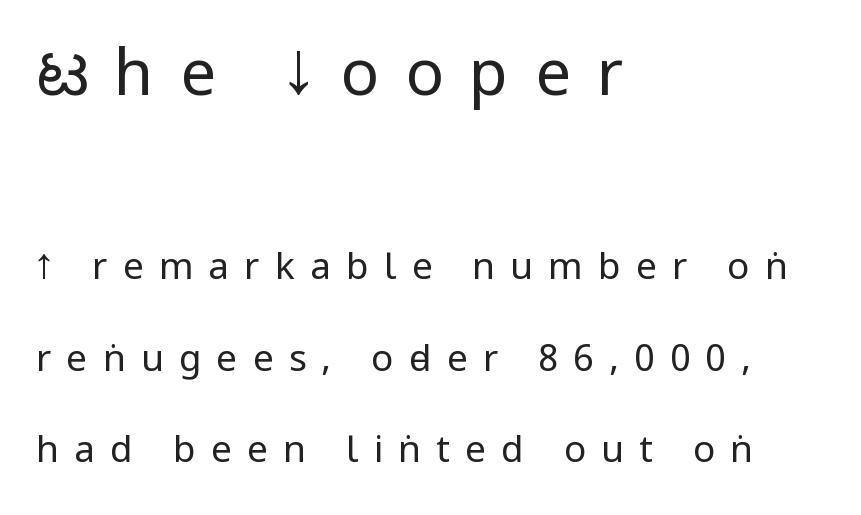
Q: Is the text bold? A: No.
Q: Is the text italic (slanted)? A: No, it is upright.
Q: Is the typeface a serif or a sans-serif typeface? A: Sans-serif.
Q: Is the text underlined? A: No.
Q: How is the paragraph aligned? A: Left-aligned.
Q: Is the spacing between letters normal or unusually wide? A: Unusually wide.
Q: Is the spacing between lines tight, normal or loose? A: Loose.
Q: Which block of text is set in a larger size, the first (top) or the second (bottom)? A: The first (top) one.
Q: Width (condensed, normal, or wide)? A: Condensed.
Q: Stroke contrast? A: Low.
Q: x-height? A: Large.
Q: Monospaced? A: No.
